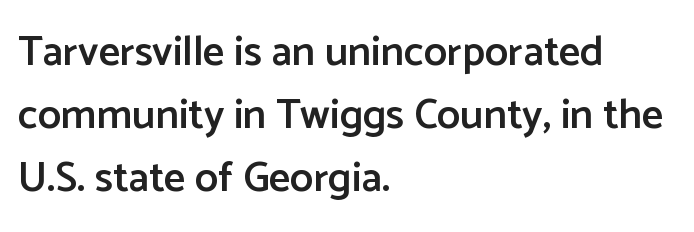
The image shows 42 px semibold sans-serif type, upright; set left-aligned, normal line spacing (1.5x), normal letter spacing, not underlined; low stroke contrast and a medium x-height.
